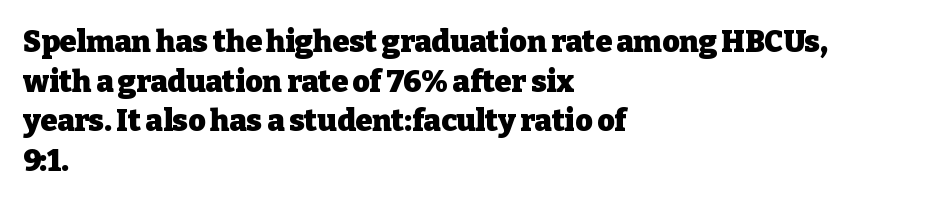
Normally led — the rows are evenly, conventionally spaced. Serif or sans? Serif — the stroke terminals have little feet. Compared with typical body copy, the letter spacing here is the same. No italicization has been applied; the sample stays upright. Here the designer chose a conventional face with non-uniform glyph widths. Emphasis by weight is at full strength: bold.
